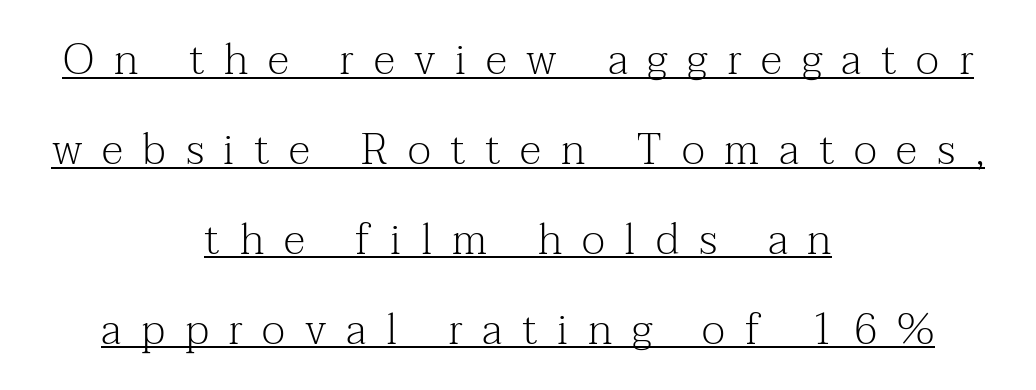
Q: Is the text bold? A: No.
Q: Is the text italic (slanted)? A: No, it is upright.
Q: Is the typeface a serif or a sans-serif typeface? A: Serif.
Q: Is the text underlined? A: Yes.
Q: How is the paragraph aligned? A: Centered.
Q: Is the spacing between letters normal or unusually wide? A: Unusually wide.
Q: Is the spacing between lines tight, normal or loose? A: Loose.
Q: Width (condensed, normal, or wide)? A: Normal.
Q: Stroke contrast? A: Medium.
Q: x-height? A: Medium.
Q: Monospaced? A: No.
